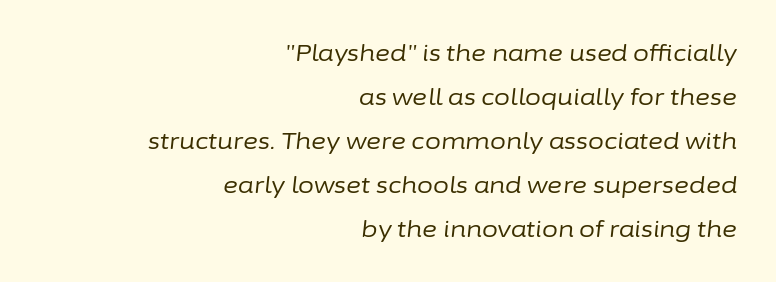
The image shows 23 px text type, italic (leaning right); set right-aligned, loose line spacing (1.91x), normal letter spacing, not underlined.
